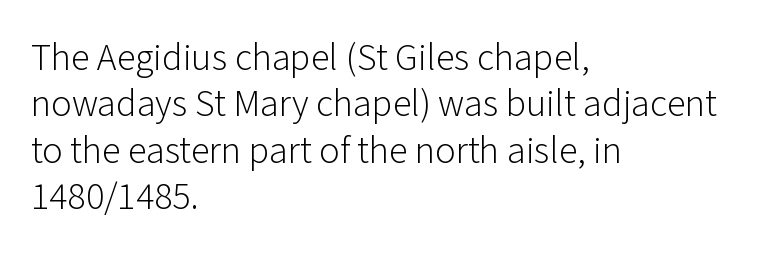
The type is set solid horizontally, with unmodified tracking. The rendering anchors every line to the left-hand side. Each row of text sits above clean, open space. Note: no serifs on the glyphs.
